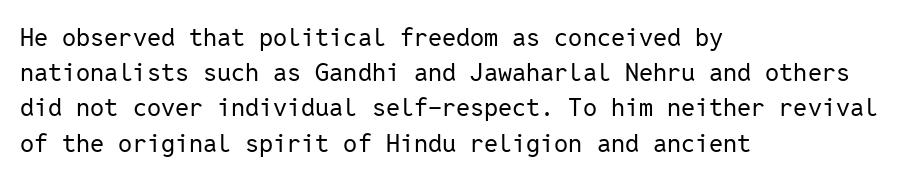
Q: Is the text bold? A: No.
Q: Is the text italic (slanted)? A: No, it is upright.
Q: Is the text underlined? A: No.
Q: How is the paragraph aligned? A: Left-aligned.
Q: Is the spacing between letters normal or unusually wide? A: Normal.
Q: Is the spacing between lines tight, normal or loose? A: Normal.
